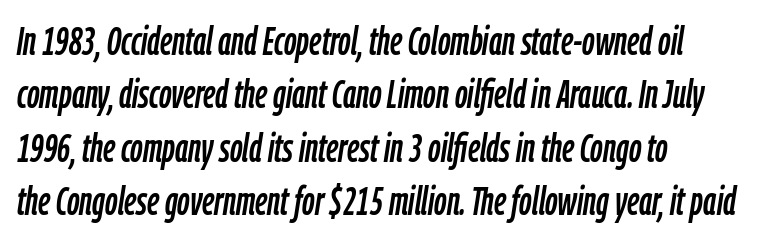
{"italic": "yes", "lean": "right", "slant_degrees": 9, "width": "condensed", "stroke_contrast": "low", "x_height": "medium", "monospaced": "no", "underline": "no", "align": "left", "line_spacing": "normal", "line_spacing_ratio": 1.37, "letter_spacing": "normal", "letter_spacing_em": 0.0, "glyph_px": 39}
